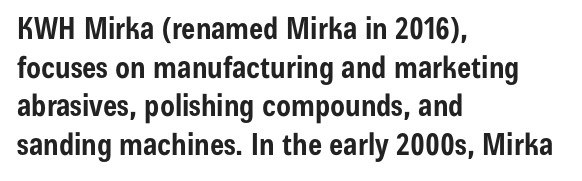
Q: Is the text bold? A: Yes.
Q: Is the text italic (slanted)? A: No, it is upright.
Q: Is the typeface a serif or a sans-serif typeface? A: Sans-serif.
Q: Is the text underlined? A: No.
Q: How is the paragraph aligned? A: Left-aligned.
Q: Is the spacing between letters normal or unusually wide? A: Normal.
Q: Is the spacing between lines tight, normal or loose? A: Normal.
Q: Width (condensed, normal, or wide)? A: Condensed.
Q: Stroke contrast? A: Low.
Q: x-height? A: Medium.
Q: Monospaced? A: No.
